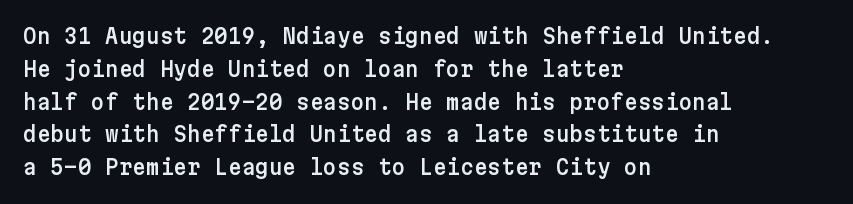
Q: Is the text italic (slanted)? A: No, it is upright.
Q: Is the text underlined? A: No.
Q: How is the paragraph aligned? A: Left-aligned.
Q: Is the spacing between letters normal or unusually wide? A: Normal.
Q: Is the spacing between lines tight, normal or loose? A: Normal.
